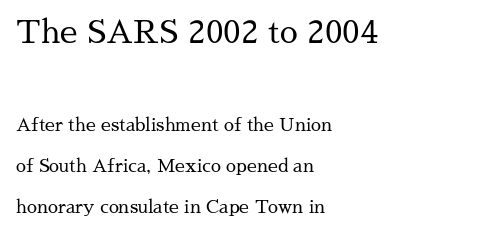
The image shows 32 px regular-weight serif type, upright; set left-aligned, loose line spacing (2.28x), normal letter spacing, not underlined; the first (top) block is 1.78x larger; medium stroke contrast and a medium x-height.
